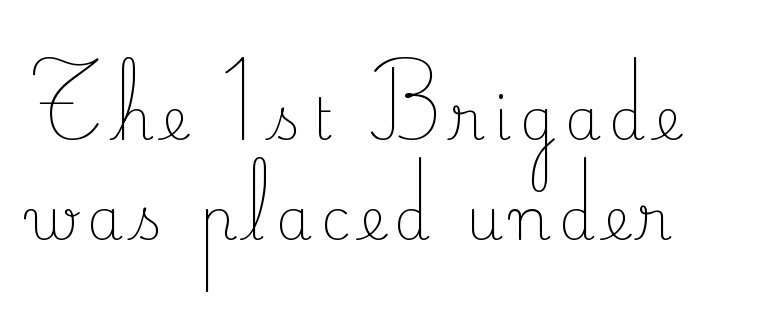
Q: Is the text bold? A: No.
Q: Is the text italic (slanted)? A: No, it is upright.
Q: Is the typeface a serif or a sans-serif typeface? A: Serif.
Q: Is the text underlined? A: No.
Q: How is the paragraph aligned? A: Left-aligned.
Q: Width (condensed, normal, or wide)? A: Normal.
Q: Stroke contrast? A: Low.
Q: x-height? A: Small.
Q: Monospaced? A: No.
